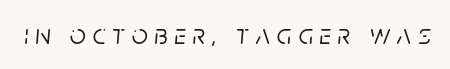
You could not count columns in this text — the font is proportionally spaced. Anything drawn beneath the words? Only blank space. This sample uses an oblique cut, with every glyph tilted off the vertical. Does extra space separate the letters? Yes, quite a lot of it.
